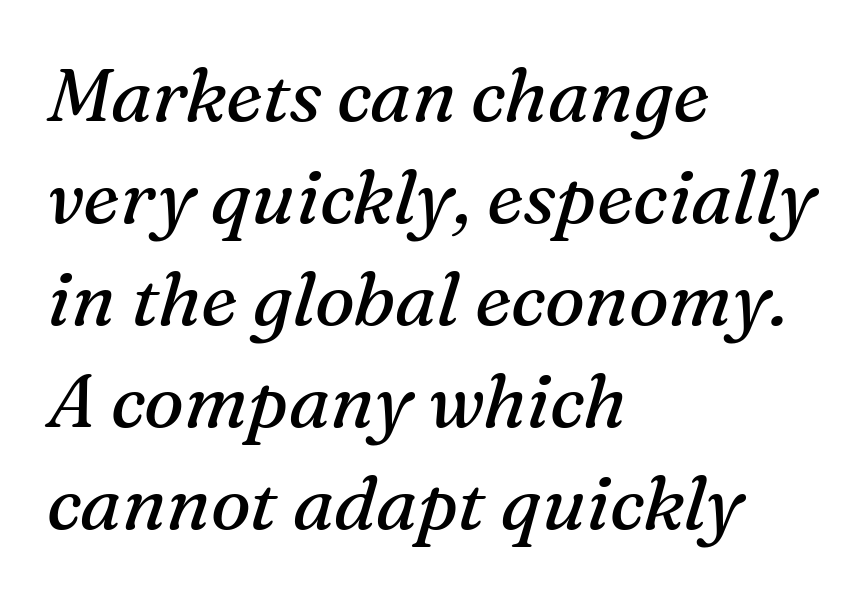
This reads as an unemphasized weight, regular at the heaviest. There's an unmistakable incline to the writing here. The typesetter chose a ragged-right arrangement here. The line-height multiplier appears to be the usual default.
